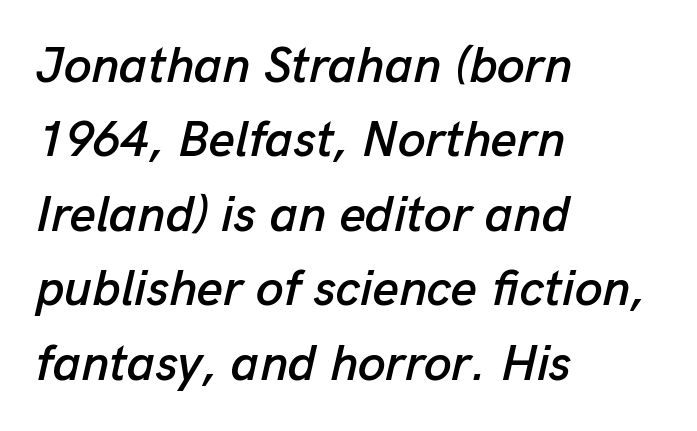
Only glyphs here, with clear space below each row. Here the glyphs are tracked normally, forming tight word shapes. Is the type slanted? Yes — the strokes lean at a clear angle. Line starts are locked; line ends wander.
